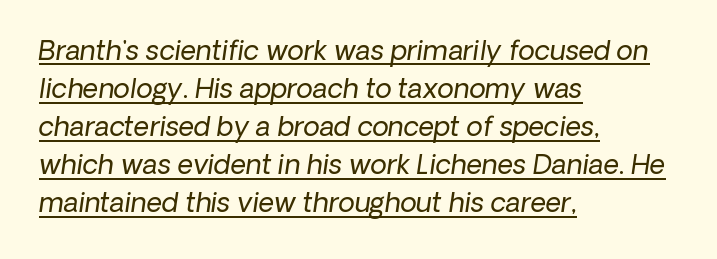
{"bold": "no", "underline": "yes", "align": "left", "line_spacing": "normal", "line_spacing_ratio": 1.41, "letter_spacing": "normal", "letter_spacing_em": 0.0, "glyph_px": 27}
